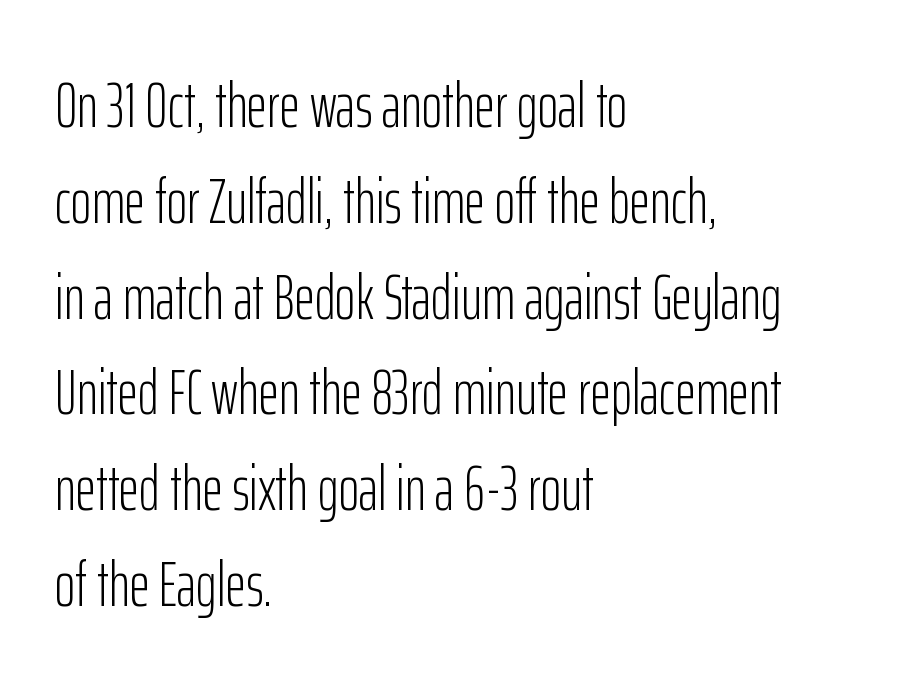
{"serif": "no", "italic": "no", "bold": "no", "weight": "light", "width": "condensed", "stroke_contrast": "low", "x_height": "medium", "monospaced": "no", "underline": "no", "align": "left", "line_spacing": "normal", "line_spacing_ratio": 1.52, "letter_spacing": "normal", "letter_spacing_em": 0.0, "glyph_px": 63}
